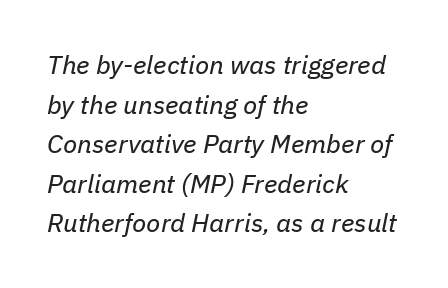
{"italic": "yes", "lean": "right", "slant_degrees": 11, "bold": "no", "underline": "no", "align": "left", "line_spacing": "normal", "line_spacing_ratio": 1.52, "letter_spacing": "normal", "letter_spacing_em": 0.0, "glyph_px": 26}
